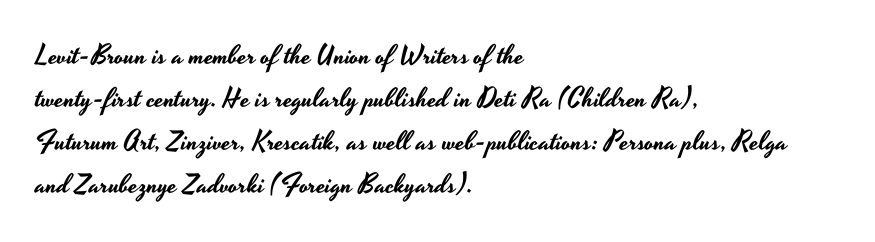
{"underline": "no", "align": "left", "line_spacing": "normal", "line_spacing_ratio": 1.59, "letter_spacing": "normal", "letter_spacing_em": 0.0, "glyph_px": 27}
